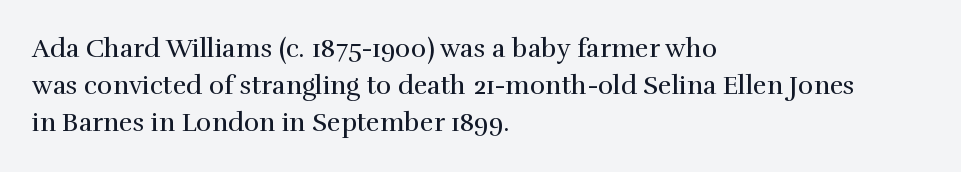
Q: Is the text bold? A: No.
Q: Is the text italic (slanted)? A: No, it is upright.
Q: Is the text underlined? A: No.
Q: How is the paragraph aligned? A: Left-aligned.
Q: Is the spacing between letters normal or unusually wide? A: Normal.
Q: Is the spacing between lines tight, normal or loose? A: Normal.
